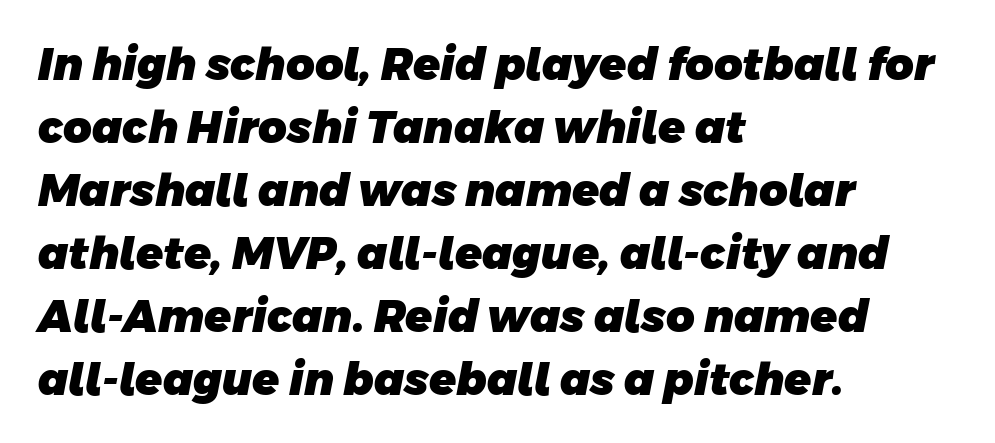
Each letter keeps its own natural width here, so spacing adapts to shape. Words float on clear page, feet unadorned. Type style note: lacks serifs. Each line starts at the same left margin while the right side varies.
